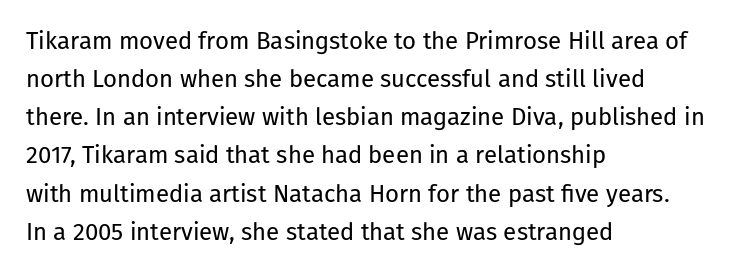
{"italic": "no", "bold": "no", "underline": "no", "align": "left", "line_spacing": "normal", "line_spacing_ratio": 1.59, "letter_spacing": "normal", "letter_spacing_em": 0.0, "glyph_px": 24}
